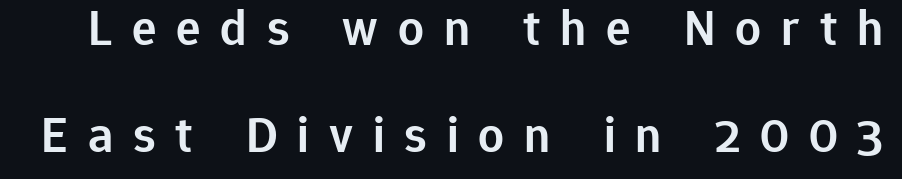
{"serif": "no", "italic": "no", "bold": "semi", "weight": "semibold", "width": "normal", "stroke_contrast": "low", "x_height": "medium", "monospaced": "no", "underline": "no", "line_spacing": "loose", "line_spacing_ratio": 2.09, "letter_spacing": "wide", "letter_spacing_em": 0.39, "glyph_px": 51}
